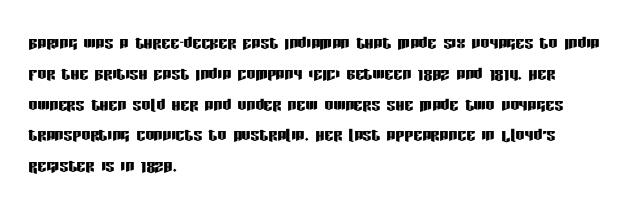
Q: Is the text italic (slanted)? A: No, it is upright.
Q: Is the text underlined? A: No.
Q: How is the paragraph aligned? A: Left-aligned.
Q: Is the spacing between letters normal or unusually wide? A: Normal.
Q: Is the spacing between lines tight, normal or loose? A: Normal.
